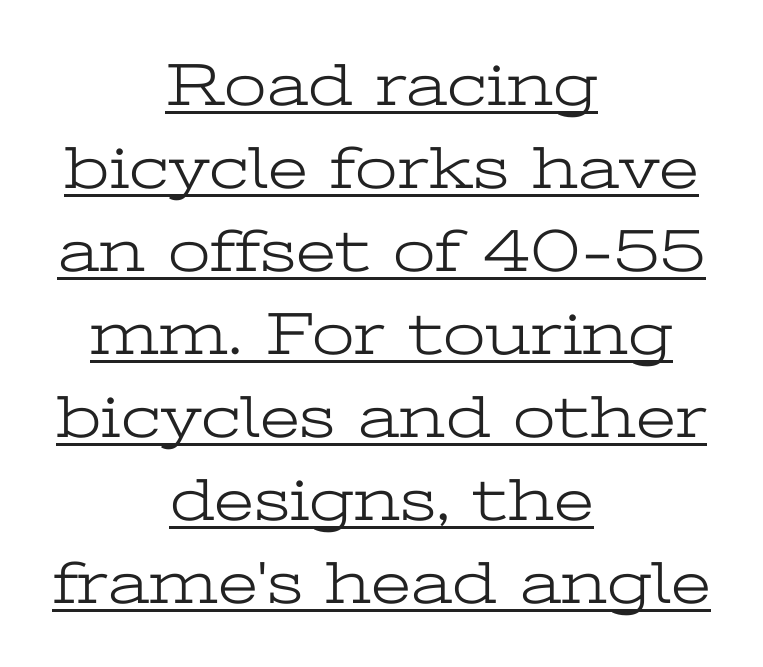
Horizontal alignment here is central, giving a formal, balanced look. Varying glyph widths throughout — classic text-font behaviour. The passage shown is not bold in any degree. The axis of the letterforms is exactly vertical. Underline: present.
